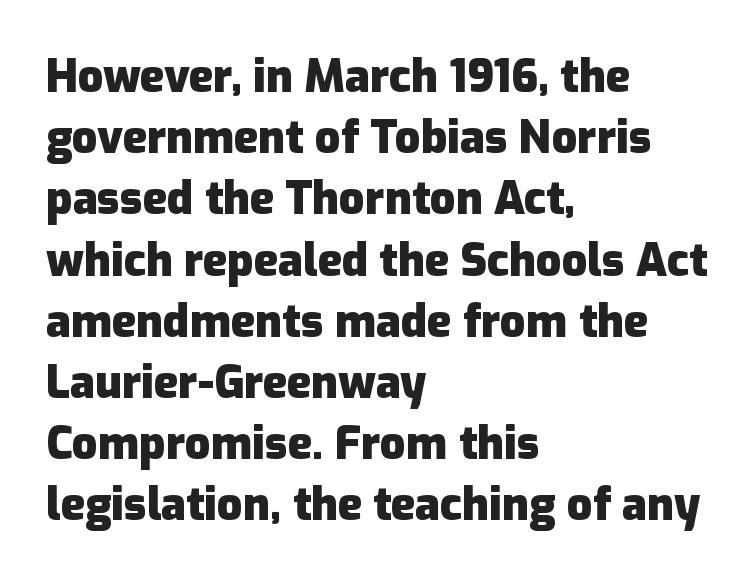
What stands out about the letter spacing? Nothing — it is the standard amount. The gap between lines stays unmarked. This sample keeps an unexceptional amount of space between lines. Font category for this specimen: sans-serif. If you drew a line through each stem, it would be perfectly vertical.
